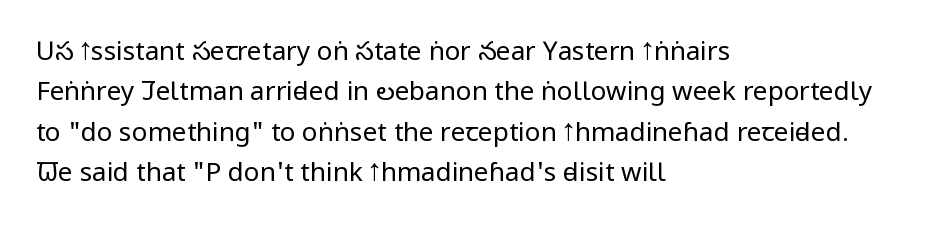
The image shows 26 px text type, upright; set left-aligned, normal line spacing (1.55x), normal letter spacing, not underlined.
